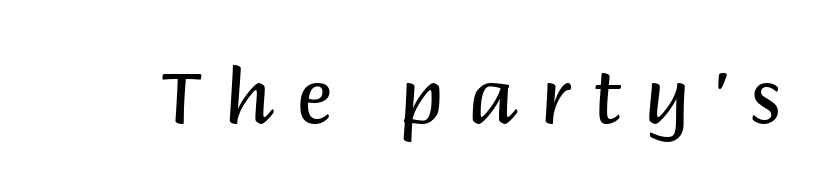
Nope, no serifs anywhere on these letters. The font sits on the lighter half of the weight spectrum, regular included. Spacing verdict: proportional, widths tailored to each character. Students, note that the glyphs here are deliberately spaced far apart.
